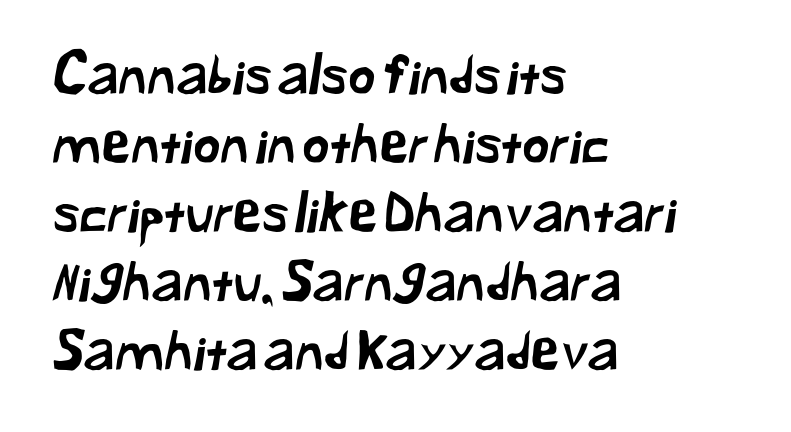
{"serif": "no", "width": "normal", "stroke_contrast": "low", "x_height": "medium", "monospaced": "no", "underline": "no", "align": "left", "line_spacing": "normal", "line_spacing_ratio": 1.3, "letter_spacing": "normal", "letter_spacing_em": 0.0, "glyph_px": 53}
